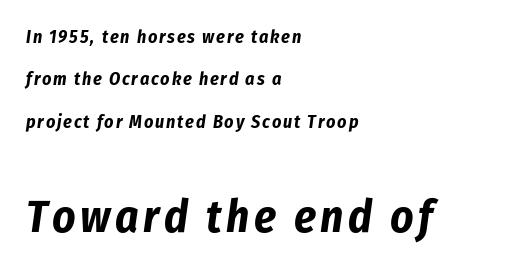
{"italic": "yes", "lean": "right", "slant_degrees": 8, "bold": "yes", "weight": "bold", "width": "condensed", "stroke_contrast": "low", "x_height": "medium", "monospaced": "no", "underline": "no", "align": "left", "line_spacing": "loose", "line_spacing_ratio": 2.36, "larger_block": "second", "size_ratio": 2.5, "glyph_px": 45}
